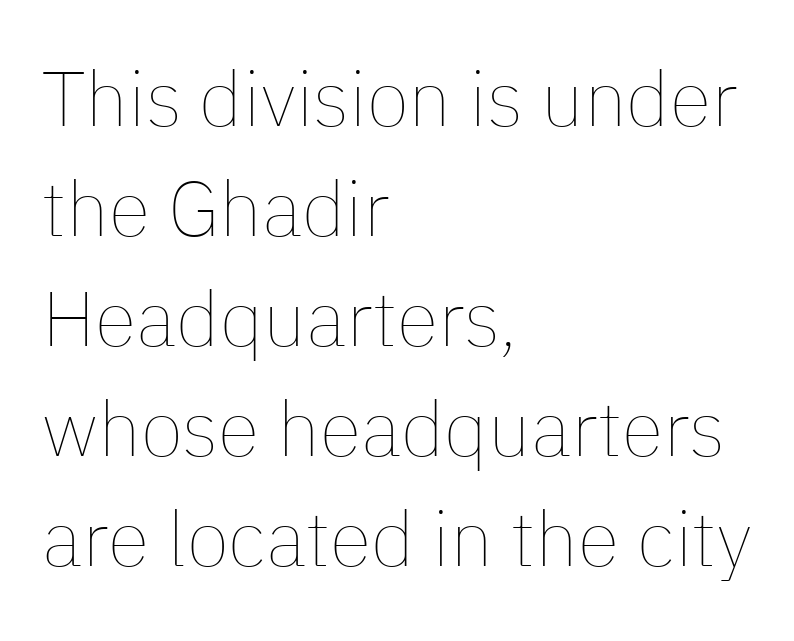
Q: Is the text bold? A: No.
Q: Is the text italic (slanted)? A: No, it is upright.
Q: Is the text underlined? A: No.
Q: How is the paragraph aligned? A: Left-aligned.
Q: Is the spacing between letters normal or unusually wide? A: Normal.
Q: Is the spacing between lines tight, normal or loose? A: Normal.
Q: Width (condensed, normal, or wide)? A: Normal.
Q: Stroke contrast? A: Low.
Q: x-height? A: Medium.
Q: Monospaced? A: No.
